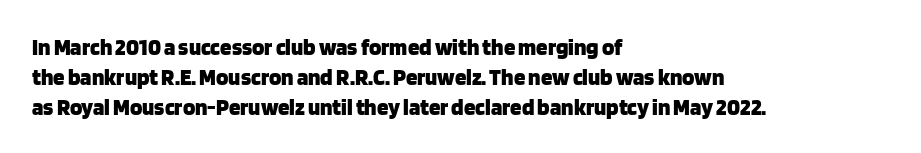
Q: Is the text bold? A: Yes.
Q: Is the text italic (slanted)? A: No, it is upright.
Q: Is the text underlined? A: No.
Q: How is the paragraph aligned? A: Left-aligned.
Q: Is the spacing between letters normal or unusually wide? A: Normal.
Q: Is the spacing between lines tight, normal or loose? A: Normal.
